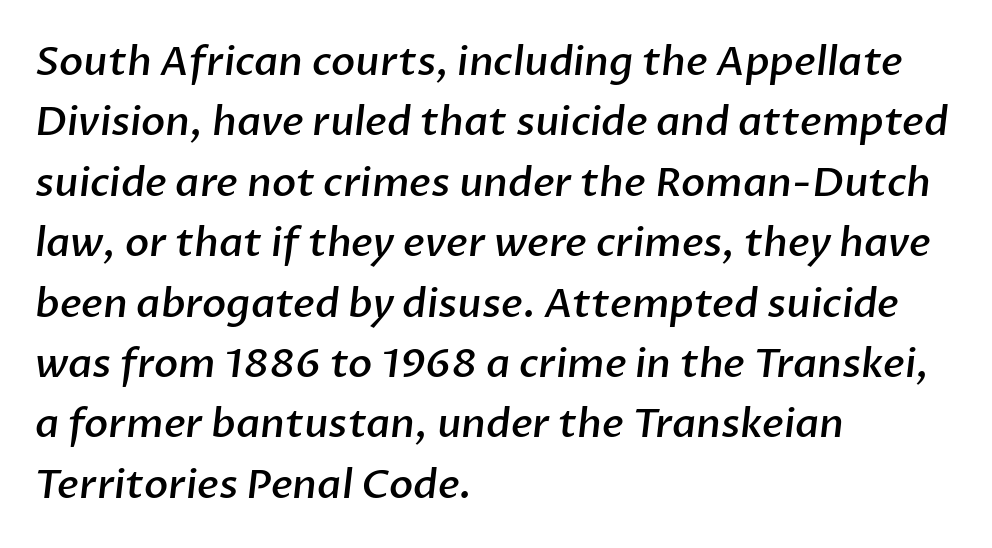
Q: Is the text bold? A: Semi-bold.
Q: Is the typeface a serif or a sans-serif typeface? A: Sans-serif.
Q: Is the text underlined? A: No.
Q: How is the paragraph aligned? A: Left-aligned.
Q: Is the spacing between letters normal or unusually wide? A: Normal.
Q: Is the spacing between lines tight, normal or loose? A: Normal.
Q: Width (condensed, normal, or wide)? A: Normal.
Q: Stroke contrast? A: Low.
Q: x-height? A: Medium.
Q: Monospaced? A: No.
